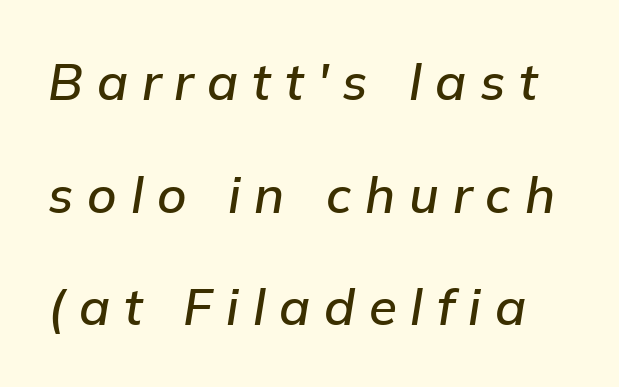
{"italic": "yes", "lean": "right", "slant_degrees": 9, "width": "normal", "stroke_contrast": "low", "x_height": "medium", "monospaced": "no", "underline": "no", "line_spacing": "loose", "line_spacing_ratio": 2.21, "letter_spacing": "wide", "letter_spacing_em": 0.27, "glyph_px": 51}
